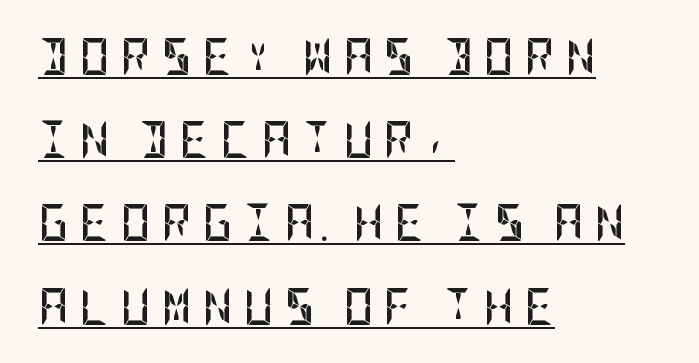
Q: Is the text bold? A: Yes.
Q: Is the text italic (slanted)? A: No, it is upright.
Q: Is the typeface a serif or a sans-serif typeface? A: Sans-serif.
Q: Is the text underlined? A: Yes.
Q: How is the paragraph aligned? A: Left-aligned.
Q: Is the spacing between letters normal or unusually wide? A: Unusually wide.
Q: Is the spacing between lines tight, normal or loose? A: Loose.
Q: Width (condensed, normal, or wide)? A: Condensed.
Q: Stroke contrast? A: Low.
Q: x-height? A: Large.
